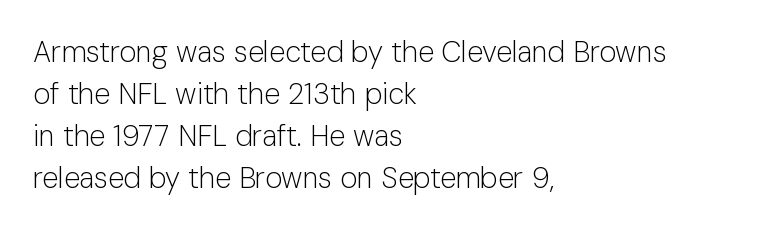
{"serif": "no", "italic": "no", "bold": "no", "weight": "light", "width": "normal", "stroke_contrast": "low", "x_height": "medium", "monospaced": "no", "underline": "no", "align": "left", "line_spacing": "normal", "line_spacing_ratio": 1.45, "letter_spacing": "normal", "letter_spacing_em": 0.0, "glyph_px": 29}
